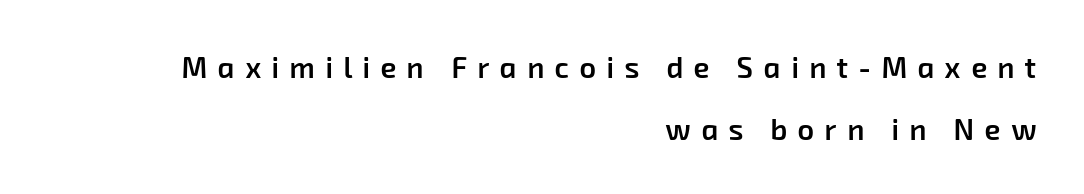
The image shows 29 px semibold sans-serif type; set right-aligned, loose line spacing (2.13x), unusually wide letter spacing (+0.36 em), not underlined; low stroke contrast and a medium x-height.
